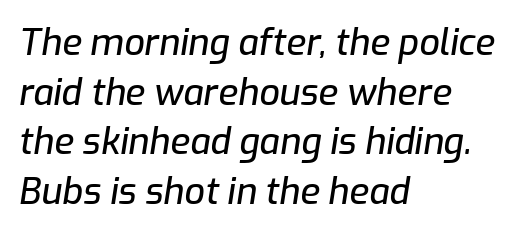
Vertically, the passage feels balanced, rows spaced as you'd expect. Descenders hang freely into open space. These lines are set flush left with a ragged right edge. Inter-character spacing is left at the font's built-in metrics. Proportional: the letters do not fall into vertical columns.
